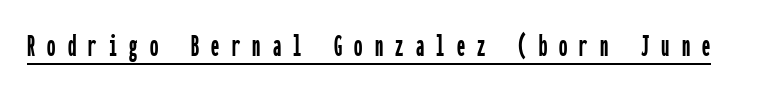
{"serif": "no", "italic": "no", "width": "condensed", "stroke_contrast": "low", "x_height": "medium", "monospaced": "yes", "underline": "yes", "letter_spacing": "wide", "letter_spacing_em": 0.37, "glyph_px": 33}
